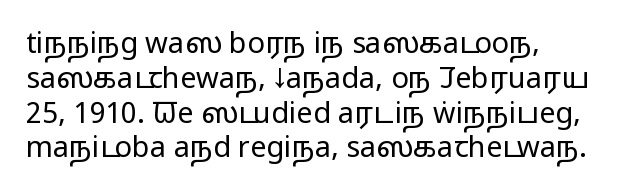
{"serif": "no", "italic": "no", "bold": "no", "weight": "regular", "width": "wide", "stroke_contrast": "low", "x_height": "medium", "monospaced": "no", "underline": "no", "align": "left", "line_spacing_ratio": 1.2, "letter_spacing": "normal", "letter_spacing_em": 0.0, "glyph_px": 29}
